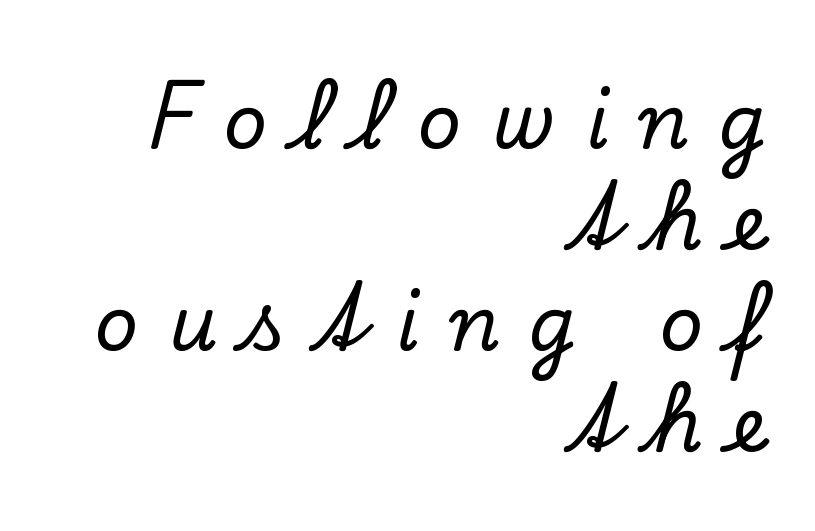
The image shows 76 px serif type; set right-aligned, normal line spacing (1.33x), unusually wide letter spacing (+0.39 em), not underlined; low stroke contrast and a small x-height.
